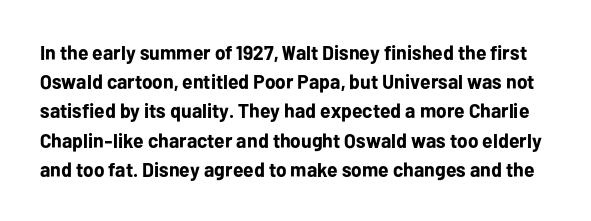
The foot of each line stays bare and open. Do the letters lean? They stand straight. How would I describe the line gaps? Plain and ordinary. The letters sit at their default tracking, neither squeezed nor spread.
